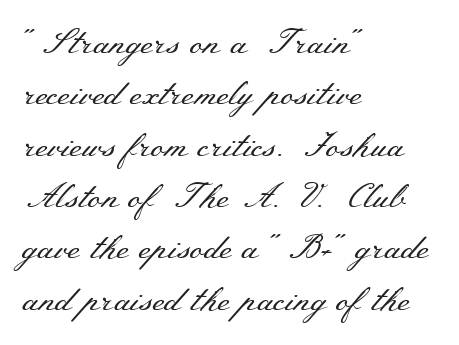
The image shows 34 px regular-weight, wide serif type; set left-aligned, normal line spacing (1.51x), normal letter spacing, not underlined; medium stroke contrast and a small x-height.
